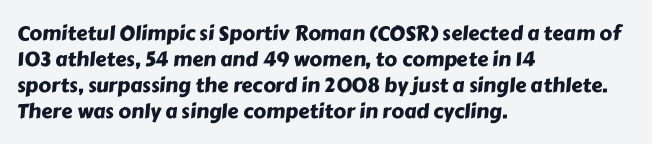
The leading is moderate, giving the passage an even texture. Leftover space on each line is placed entirely after the last word. A clean baseline with only descenders dipping below it. In terms of letterspacing, this is plain default setting.
